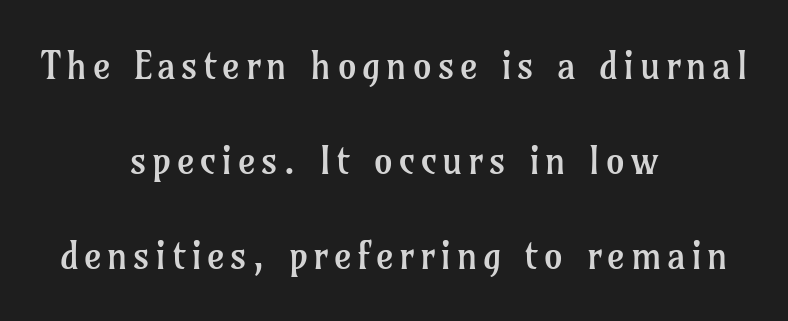
{"serif": "yes", "italic": "no", "bold": "no", "weight": "regular", "width": "normal", "stroke_contrast": "low", "x_height": "medium", "monospaced": "no", "underline": "no", "align": "center", "line_spacing": "loose", "line_spacing_ratio": 2.5, "glyph_px": 38}
